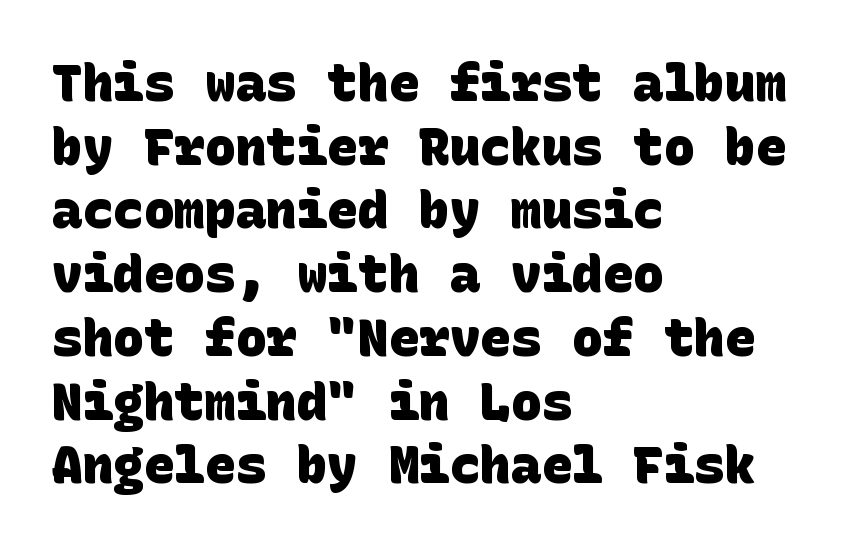
Q: Is the text bold? A: Yes.
Q: Is the typeface a serif or a sans-serif typeface? A: Sans-serif.
Q: Is the text underlined? A: No.
Q: How is the paragraph aligned? A: Left-aligned.
Q: Is the spacing between letters normal or unusually wide? A: Normal.
Q: Is the spacing between lines tight, normal or loose? A: Normal.
Q: Width (condensed, normal, or wide)? A: Normal.
Q: Stroke contrast? A: Low.
Q: x-height? A: Large.
